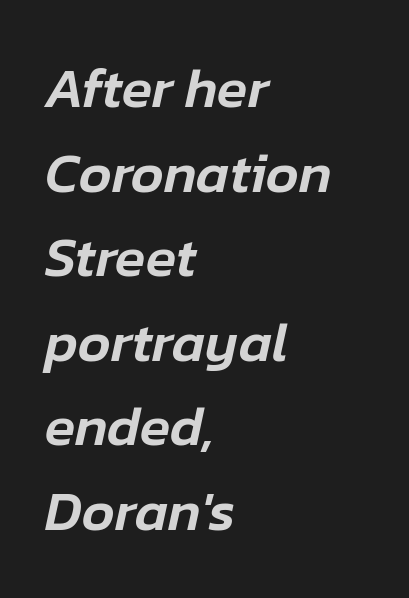
{"italic": "yes", "lean": "right", "slant_degrees": 12, "width": "normal", "stroke_contrast": "low", "x_height": "medium", "monospaced": "no", "underline": "no", "align": "left", "line_spacing": "normal", "line_spacing_ratio": 1.51, "letter_spacing": "normal", "letter_spacing_em": 0.0, "glyph_px": 56}
